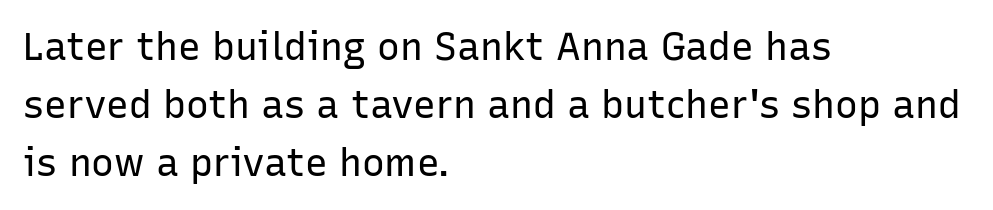
The image shows 38 px regular-weight sans-serif type, upright; set left-aligned, normal line spacing (1.53x), normal letter spacing, not underlined; low stroke contrast and a medium x-height.
